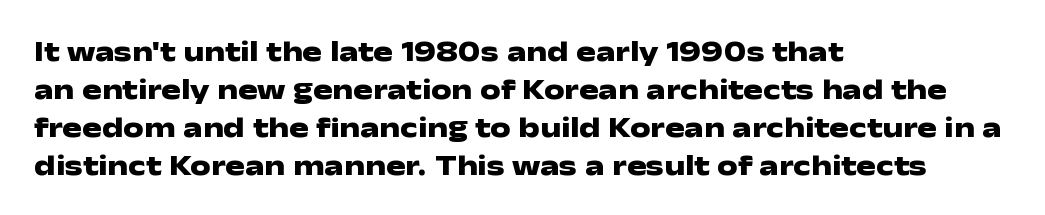
The image shows 29 px heavy, wide sans-serif type, upright; set left-aligned, normal line spacing (1.31x), normal letter spacing, not underlined; low stroke contrast and a medium x-height.
